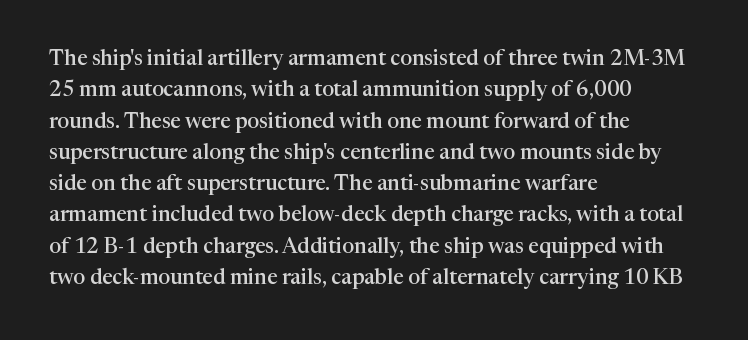
{"italic": "no", "bold": "semi", "underline": "no", "align": "left", "line_spacing": "normal", "line_spacing_ratio": 1.49, "letter_spacing": "normal", "letter_spacing_em": 0.0, "glyph_px": 21}
